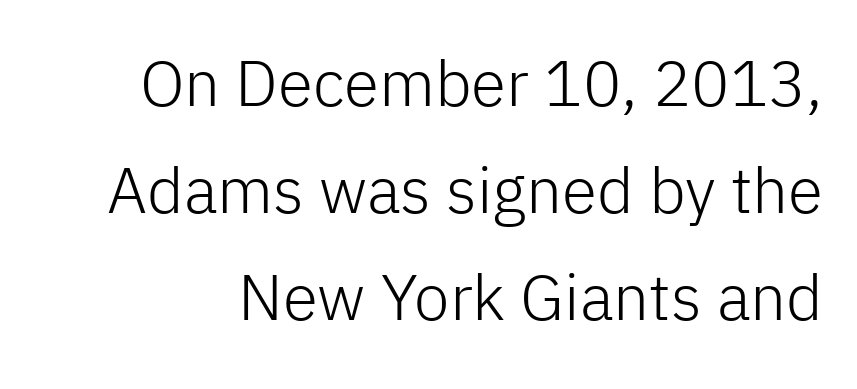
The image shows 64 px light sans-serif type, upright; set normal line spacing (1.67x), normal letter spacing, not underlined; low stroke contrast and a medium x-height.
